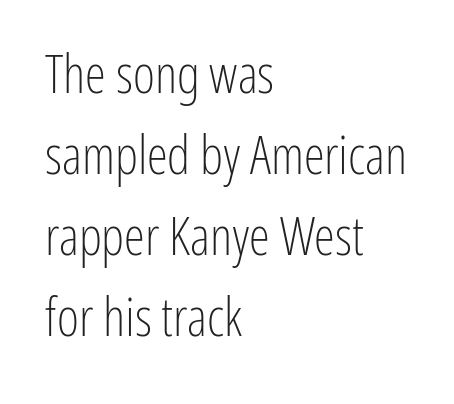
Q: Is the text bold? A: No.
Q: Is the text italic (slanted)? A: No, it is upright.
Q: Is the typeface a serif or a sans-serif typeface? A: Sans-serif.
Q: Is the text underlined? A: No.
Q: How is the paragraph aligned? A: Left-aligned.
Q: Is the spacing between letters normal or unusually wide? A: Normal.
Q: Is the spacing between lines tight, normal or loose? A: Normal.
Q: Width (condensed, normal, or wide)? A: Condensed.
Q: Stroke contrast? A: Low.
Q: x-height? A: Medium.
Q: Monospaced? A: No.
